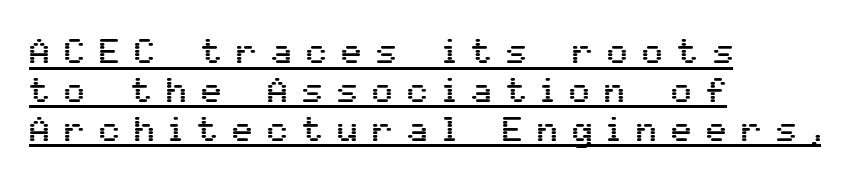
Does extra space separate the letters? Yes, quite a lot of it. These lines huddle together more closely than default settings would place them. Is there an underline? Yes — a line sits under the letters. Observe the absence of serifs on each vertical stroke in this sample.
